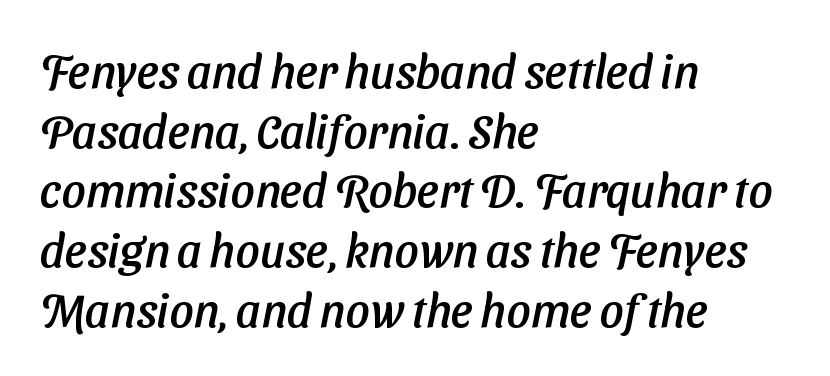
These lines sit exactly where default settings would place them. This sample is left-justified, so line endings fall wherever the words run out. Unmarked baselines from the first word to the last. You could not count columns in this text — the font is proportionally spaced.
